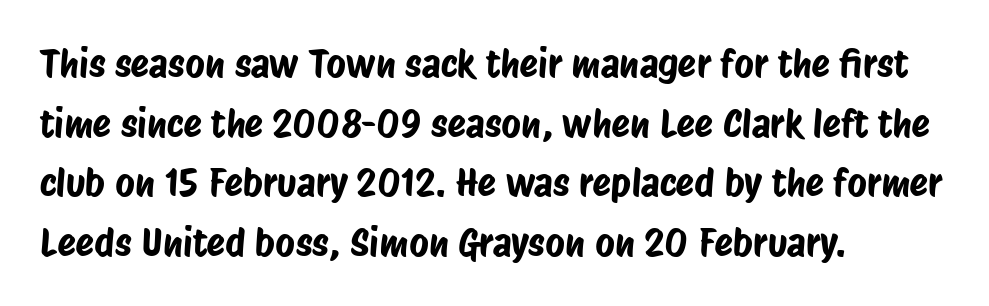
The image shows 38 px condensed sans-serif type; set left-aligned, normal line spacing (1.57x), normal letter spacing, not underlined; low stroke contrast and a large x-height.
